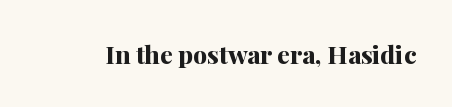
Underlining? Definitely not there. Strong, thick strokes mark this as bold type. This sample uses an upright cut, with every glyph sitting square on the baseline. A typesetter would call this zero additional tracking.
